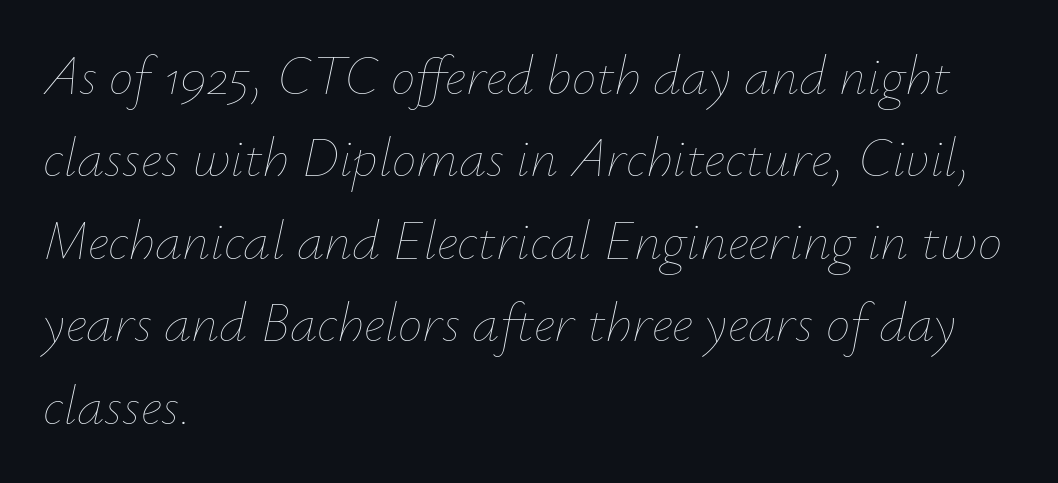
The image shows 55 px thin type, italic (leaning right); set left-aligned, normal line spacing (1.5x), normal letter spacing, not underlined; low stroke contrast and a small x-height.
